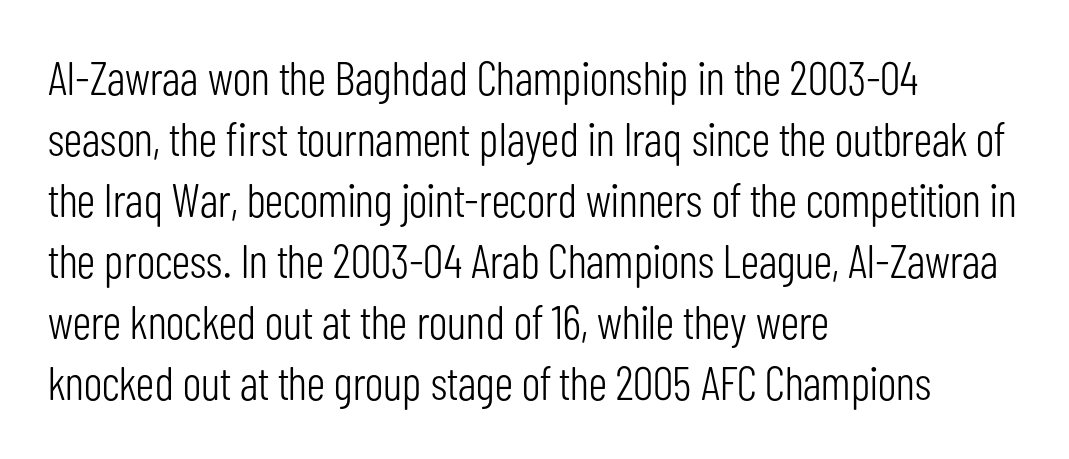
Nobody drew a line under any word here. The setting favours the left margin, as ordinary paragraphs usually do. A roman cut, with each character standing at attention. Here the designer chose a conventional face with non-uniform glyph widths. Is this a heavy cut? Hardly; it is regular or lighter.
